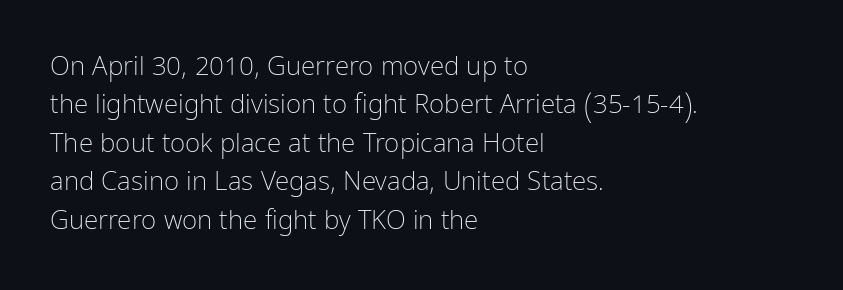
{"italic": "no", "bold": "no", "underline": "no", "align": "left", "line_spacing": "normal", "line_spacing_ratio": 1.48, "letter_spacing": "normal", "letter_spacing_em": 0.0, "glyph_px": 26}
